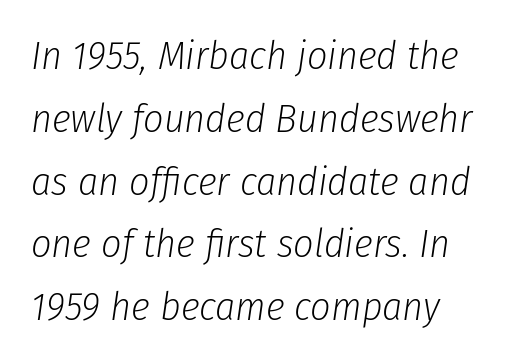
{"italic": "yes", "lean": "right", "slant_degrees": 8, "bold": "no", "weight": "light", "width": "condensed", "stroke_contrast": "low", "x_height": "medium", "monospaced": "no", "underline": "no", "line_spacing": "normal", "line_spacing_ratio": 1.57, "letter_spacing": "normal", "letter_spacing_em": 0.0, "glyph_px": 40}
